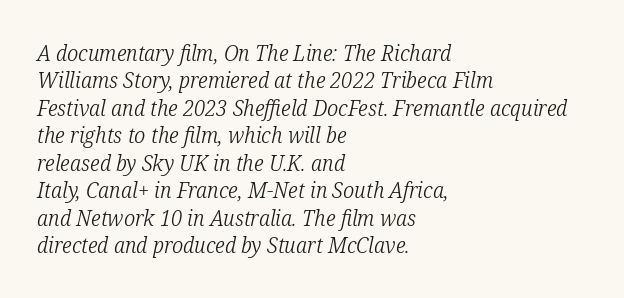
Q: Is the text bold? A: No.
Q: Is the text italic (slanted)? A: Yes, it leans right by about 12 degrees.
Q: Is the text underlined? A: No.
Q: How is the paragraph aligned? A: Left-aligned.
Q: Is the spacing between letters normal or unusually wide? A: Normal.
Q: Is the spacing between lines tight, normal or loose? A: Normal.
